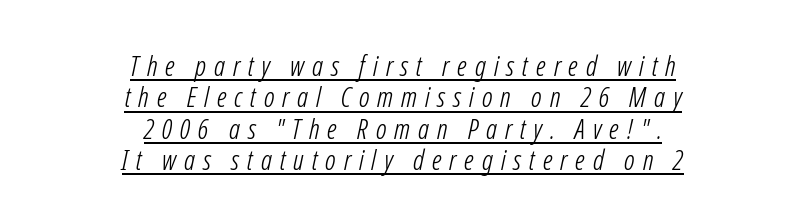
Q: Is the text bold? A: No.
Q: Is the typeface a serif or a sans-serif typeface? A: Sans-serif.
Q: Is the text underlined? A: Yes.
Q: How is the paragraph aligned? A: Centered.
Q: Is the spacing between letters normal or unusually wide? A: Unusually wide.
Q: Is the spacing between lines tight, normal or loose? A: Tight.
Q: Width (condensed, normal, or wide)? A: Condensed.
Q: Stroke contrast? A: Low.
Q: x-height? A: Medium.
Q: Monospaced? A: No.
